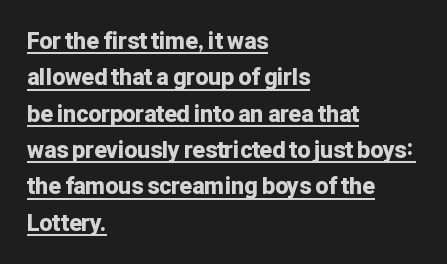
{"italic": "no", "bold": "yes", "underline": "yes", "align": "left", "line_spacing": "normal", "line_spacing_ratio": 1.58, "letter_spacing": "normal", "letter_spacing_em": 0.0, "glyph_px": 23}
